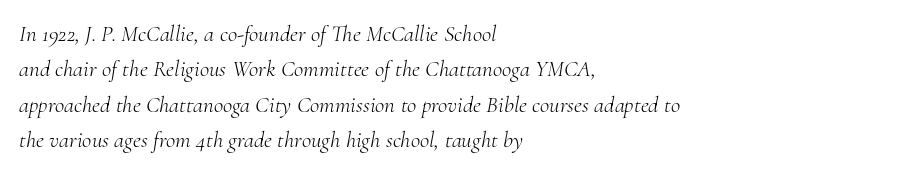
The image shows 23 px text type, italic (leaning right); set left-aligned, normal line spacing (1.54x), normal letter spacing, not underlined.
